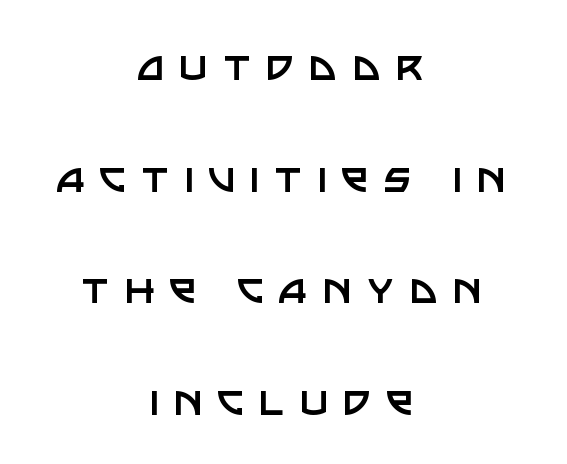
Summary of weight: not heavy and not bold. You can tell from the bare stems that sans-serif type was used. Check under the words: just untouched page. Vertical spacing — loose.
